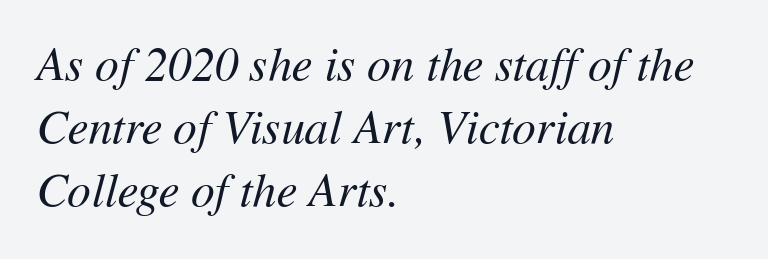
Do the characters align in a grid? No, the font is proportional. Baseline-to-baseline distance is the conventional proportion of letter height. Check the space under the baseline: it is left empty. Stems and bowls with no extra thickness — not bold. Characters are canted at an angle relative to the baseline's perpendicular. The passage is arranged the way most books set body copy — flush left.
